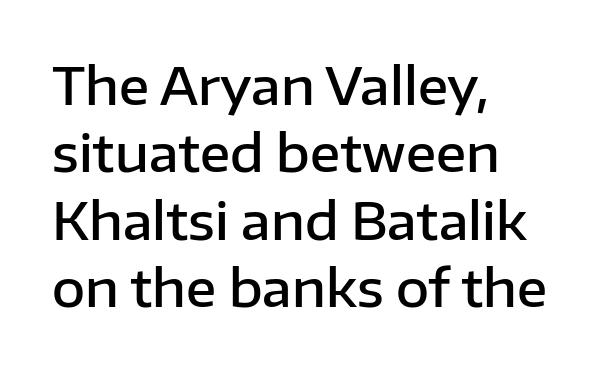
The image shows 51 px semibold sans-serif type, upright; set left-aligned, normal line spacing (1.32x), normal letter spacing, not underlined; low stroke contrast and a medium x-height.
